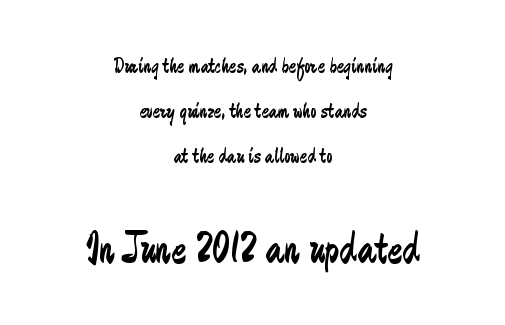
{"serif": "no", "bold": "no", "weight": "regular", "width": "condensed", "stroke_contrast": "low", "x_height": "medium", "monospaced": "no", "underline": "no", "align": "center", "line_spacing": "loose", "line_spacing_ratio": 2.04, "letter_spacing": "normal", "letter_spacing_em": 0.0, "larger_block": "second", "size_ratio": 2.05, "glyph_px": 45}
